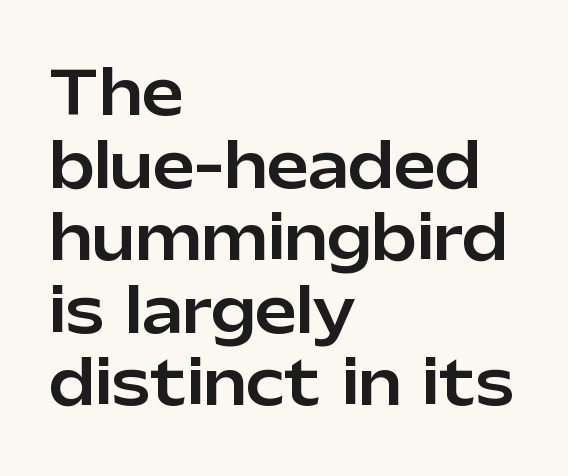
Q: Is the text italic (slanted)? A: No, it is upright.
Q: Is the typeface a serif or a sans-serif typeface? A: Sans-serif.
Q: Is the text underlined? A: No.
Q: How is the paragraph aligned? A: Left-aligned.
Q: Is the spacing between letters normal or unusually wide? A: Normal.
Q: Width (condensed, normal, or wide)? A: Normal.
Q: Stroke contrast? A: Low.
Q: x-height? A: Medium.
Q: Monospaced? A: No.
